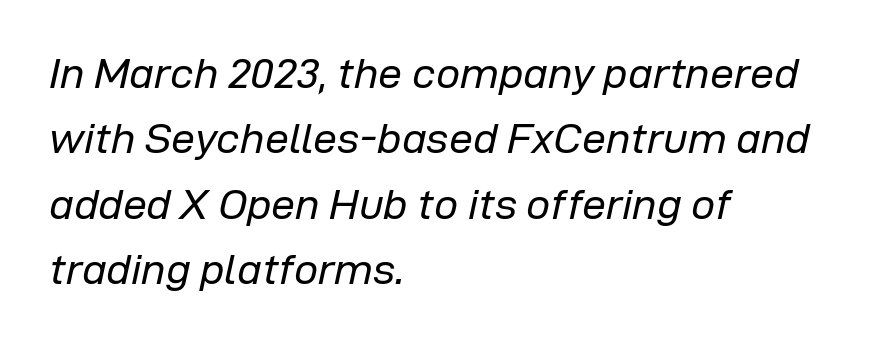
The image shows 43 px regular-weight type, italic (leaning right); set left-aligned, normal line spacing (1.52x), normal letter spacing, not underlined; low stroke contrast and a medium x-height.
